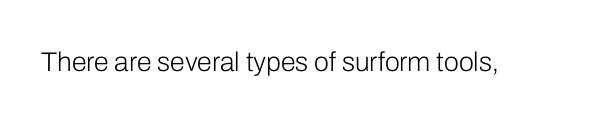
Q: Is the text bold? A: No.
Q: Is the text italic (slanted)? A: No, it is upright.
Q: Is the text underlined? A: No.
Q: Is the spacing between letters normal or unusually wide? A: Normal.
